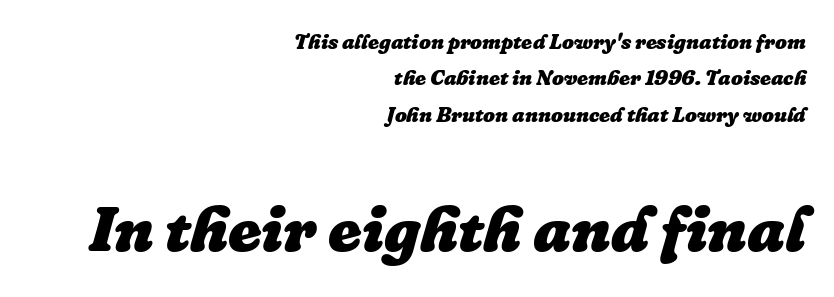
The image shows 64 px heavy type, italic (leaning right); set right-aligned, line spacing 1.73x, normal letter spacing, not underlined; the second (bottom) block is 3.05x larger; low stroke contrast and a medium x-height.
